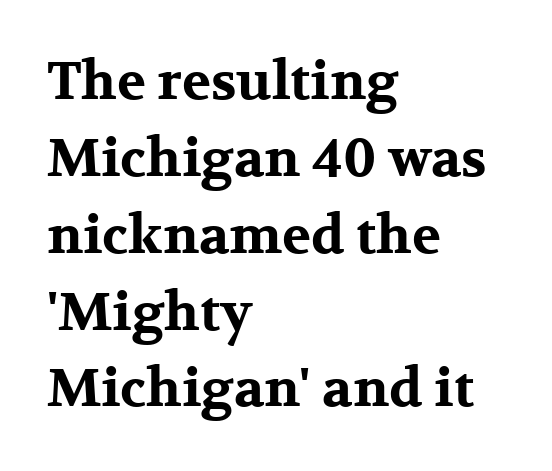
Q: Is the text bold? A: Yes.
Q: Is the text italic (slanted)? A: No, it is upright.
Q: Is the typeface a serif or a sans-serif typeface? A: Serif.
Q: Is the text underlined? A: No.
Q: How is the paragraph aligned? A: Left-aligned.
Q: Is the spacing between letters normal or unusually wide? A: Normal.
Q: Is the spacing between lines tight, normal or loose? A: Normal.
Q: Width (condensed, normal, or wide)? A: Wide.
Q: Stroke contrast? A: Medium.
Q: x-height? A: Medium.
Q: Monospaced? A: No.
